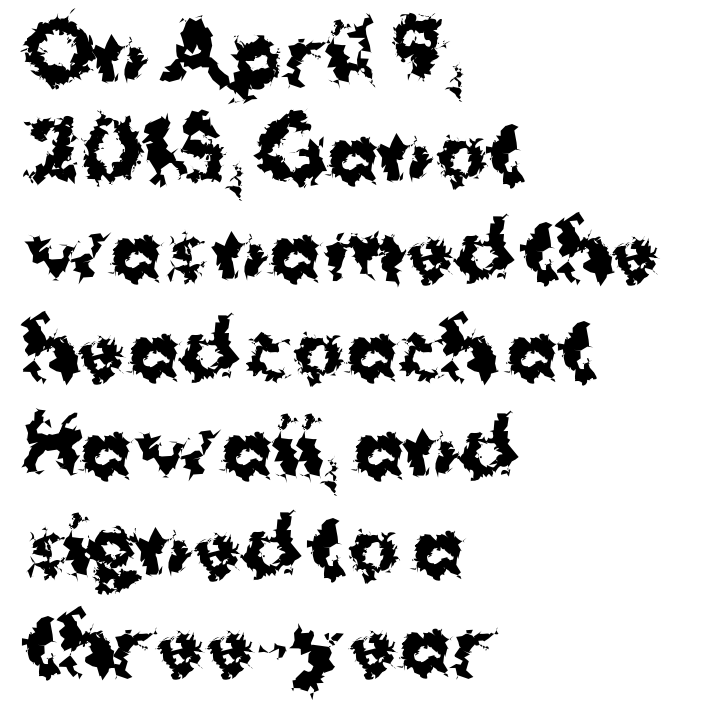
Q: Is the text bold? A: Yes.
Q: Is the text italic (slanted)? A: No, it is upright.
Q: Is the typeface a serif or a sans-serif typeface? A: Sans-serif.
Q: Is the text underlined? A: No.
Q: How is the paragraph aligned? A: Left-aligned.
Q: Is the spacing between letters normal or unusually wide? A: Normal.
Q: Is the spacing between lines tight, normal or loose? A: Normal.
Q: Width (condensed, normal, or wide)? A: Normal.
Q: Stroke contrast? A: Medium.
Q: x-height? A: Medium.
Q: Monospaced? A: No.
